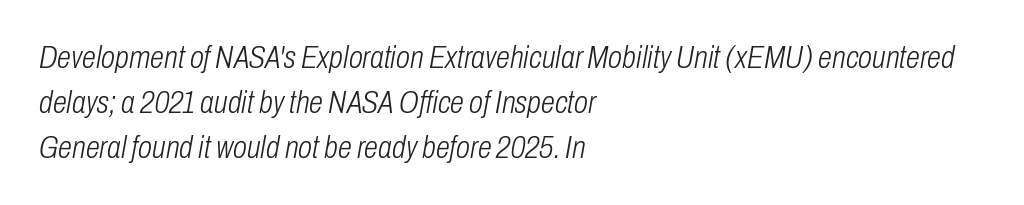
Q: Is the text bold? A: No.
Q: Is the text italic (slanted)? A: Yes, it leans right by about 10 degrees.
Q: Is the text underlined? A: No.
Q: How is the paragraph aligned? A: Left-aligned.
Q: Is the spacing between letters normal or unusually wide? A: Normal.
Q: Is the spacing between lines tight, normal or loose? A: Normal.
Q: Width (condensed, normal, or wide)? A: Condensed.
Q: Stroke contrast? A: Low.
Q: x-height? A: Medium.
Q: Monospaced? A: No.
